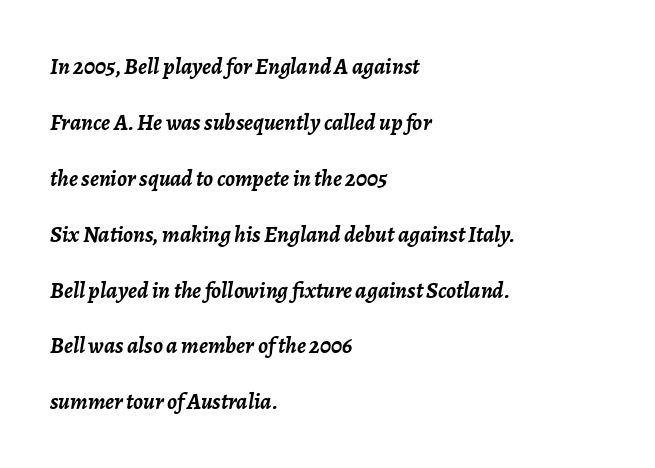
{"italic": "yes", "lean": "right", "slant_degrees": 7, "bold": "yes", "underline": "no", "align": "left", "line_spacing": "loose", "line_spacing_ratio": 2.43, "letter_spacing": "normal", "letter_spacing_em": 0.0, "glyph_px": 23}
